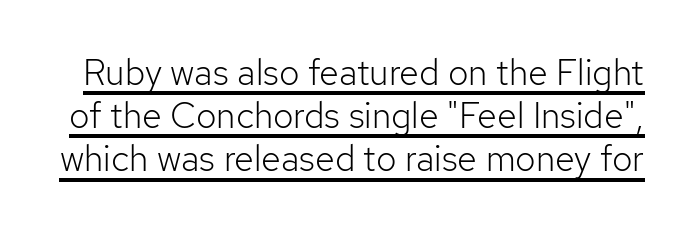
Q: Is the text bold? A: No.
Q: Is the text italic (slanted)? A: No, it is upright.
Q: Is the typeface a serif or a sans-serif typeface? A: Sans-serif.
Q: Is the text underlined? A: Yes.
Q: Is the spacing between letters normal or unusually wide? A: Normal.
Q: Width (condensed, normal, or wide)? A: Normal.
Q: Stroke contrast? A: Low.
Q: x-height? A: Medium.
Q: Monospaced? A: No.
